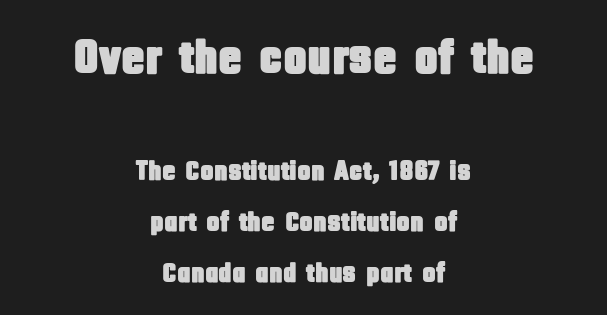
The image shows 49 px condensed sans-serif type, upright; set centered, line spacing 1.82x, normal letter spacing, not underlined; the first (top) block is 1.75x larger; low stroke contrast and a large x-height.
